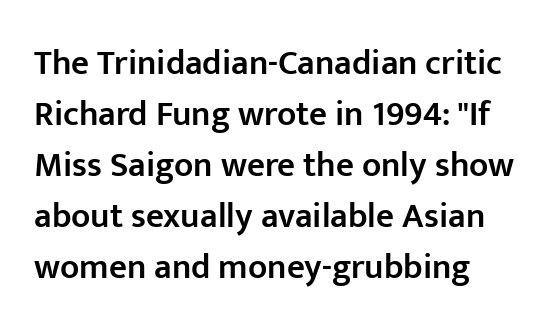
Q: Is the text bold? A: Semi-bold.
Q: Is the text italic (slanted)? A: No, it is upright.
Q: Is the typeface a serif or a sans-serif typeface? A: Sans-serif.
Q: Is the text underlined? A: No.
Q: How is the paragraph aligned? A: Left-aligned.
Q: Is the spacing between letters normal or unusually wide? A: Normal.
Q: Is the spacing between lines tight, normal or loose? A: Normal.
Q: Width (condensed, normal, or wide)? A: Normal.
Q: Stroke contrast? A: Low.
Q: x-height? A: Medium.
Q: Monospaced? A: No.
